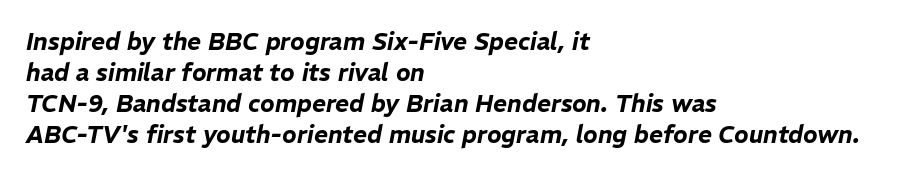
In terms of posture, this sample is oblique. Beneath every word, the page is bare. The lines sit at an ordinary, default distance from one another. Line starts are locked; line ends wander. Caption: standard tracking, unaltered.
